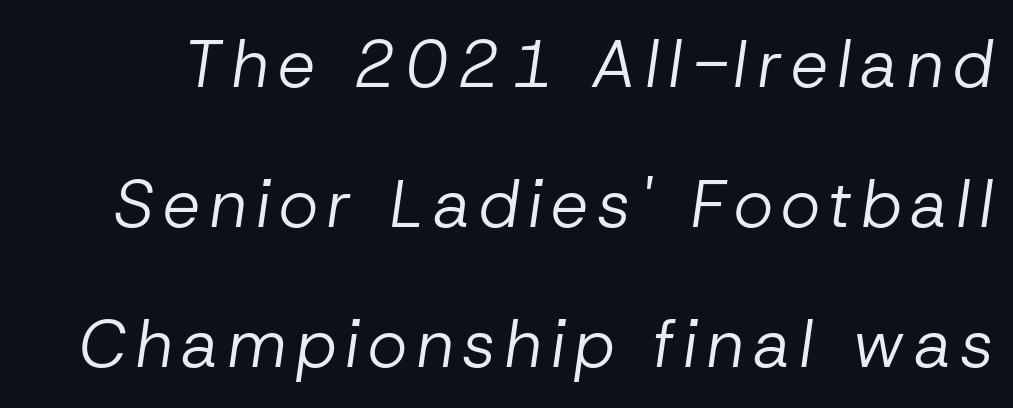
{"italic": "yes", "lean": "right", "slant_degrees": 8, "bold": "no", "weight": "regular", "width": "normal", "stroke_contrast": "low", "x_height": "medium", "monospaced": "no", "underline": "no", "line_spacing": "loose", "line_spacing_ratio": 2.09, "glyph_px": 67}
